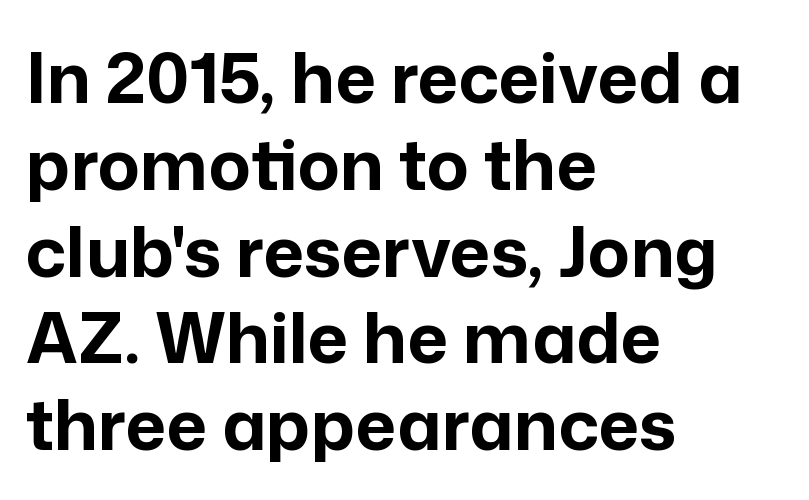
Q: Is the text bold? A: Yes.
Q: Is the text italic (slanted)? A: No, it is upright.
Q: Is the typeface a serif or a sans-serif typeface? A: Sans-serif.
Q: Is the text underlined? A: No.
Q: How is the paragraph aligned? A: Left-aligned.
Q: Is the spacing between letters normal or unusually wide? A: Normal.
Q: Width (condensed, normal, or wide)? A: Normal.
Q: Stroke contrast? A: Low.
Q: x-height? A: Medium.
Q: Monospaced? A: No.
